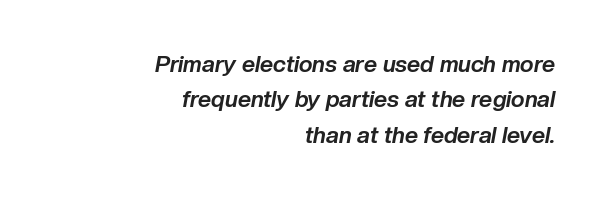
{"italic": "yes", "lean": "right", "slant_degrees": 10, "bold": "yes", "underline": "no", "align": "right", "line_spacing": "normal", "line_spacing_ratio": 1.54, "letter_spacing": "normal", "letter_spacing_em": 0.0, "glyph_px": 23}
